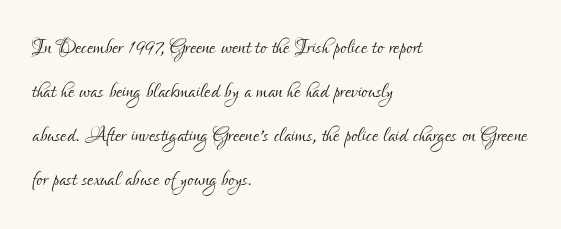
The image shows 28 px light, condensed sans-serif type; set left-aligned, normal line spacing (1.57x), normal letter spacing, not underlined; low stroke contrast and a small x-height.
